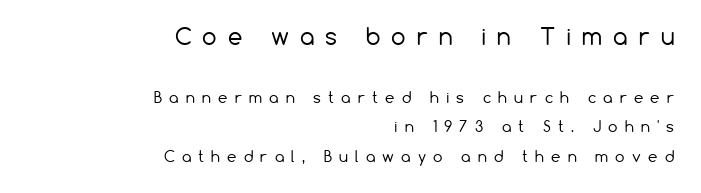
The image shows 23 px text type, upright; set right-aligned, loose line spacing (1.97x), unusually wide letter spacing (+0.48 em), not underlined; the first (top) block is 1.53x larger.
